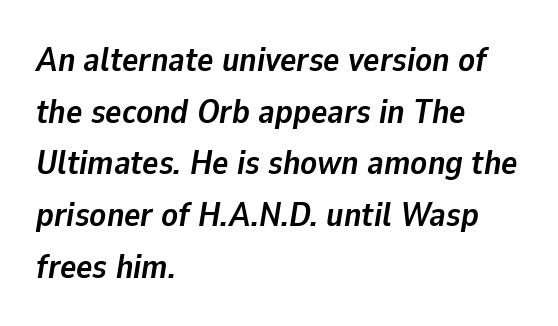
Is there much room between lines? A standard amount, neither cramped nor airy. Tracking here is standard; glyphs follow each other at the usual distance. These lines stack with their left ends in a neat column. Looks like regular typesetting: each glyph gets only the width it needs.
